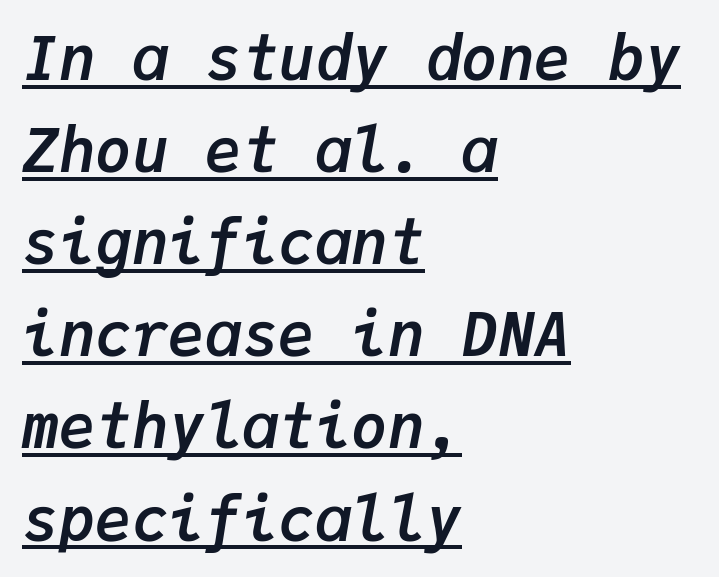
Observe the ordinary spacing: letters are neighbours, not strangers. The space between consecutive lines is moderate. Spacing verdict: monospaced, one width for all characters. Quick note: italic. You'd pick this weight for a headline — it's a proper bold. Honestly, the underline is the first thing you notice here.
